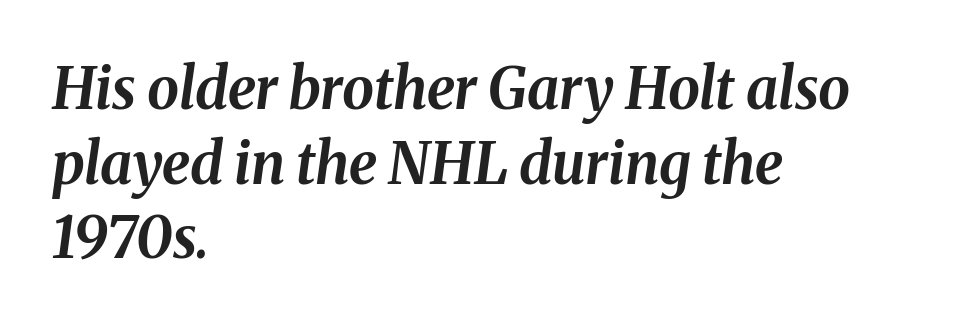
Inter-character spacing is left at the font's built-in metrics. The rag falls on the right side of this text block. Nobody drew a line under any word here. A typesetter would call this proportional, since set widths differ per character. Notice how descenders clear the ascenders below comfortably — that's standard leading. Every character sits at an angle, as italics do.
